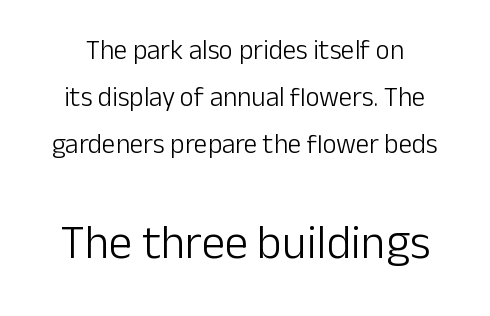
{"serif": "no", "italic": "no", "bold": "no", "weight": "light", "width": "normal", "stroke_contrast": "low", "x_height": "medium", "monospaced": "no", "underline": "no", "align": "center", "line_spacing_ratio": 1.75, "letter_spacing": "normal", "letter_spacing_em": 0.0, "larger_block": "second", "size_ratio": 1.74, "glyph_px": 47}
